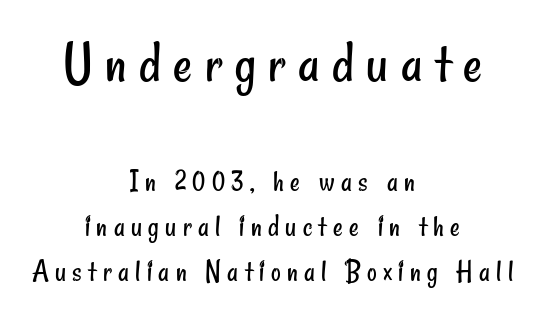
{"serif": "no", "bold": "no", "weight": "regular", "width": "condensed", "stroke_contrast": "low", "x_height": "small", "monospaced": "no", "underline": "no", "align": "center", "line_spacing": "normal", "line_spacing_ratio": 1.49, "letter_spacing": "wide", "letter_spacing_em": 0.21, "larger_block": "first", "size_ratio": 1.97, "glyph_px": 59}
